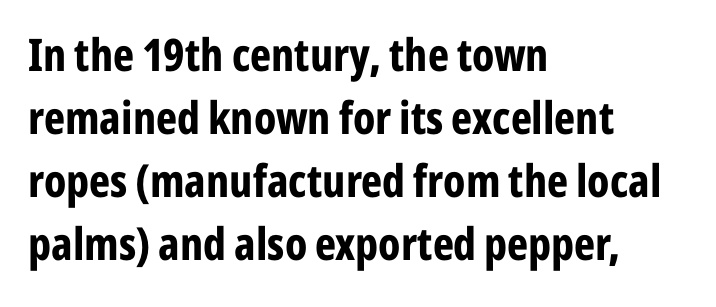
{"serif": "no", "italic": "no", "bold": "yes", "weight": "bold", "width": "condensed", "stroke_contrast": "low", "x_height": "medium", "monospaced": "no", "underline": "no", "align": "left", "line_spacing": "normal", "line_spacing_ratio": 1.4, "letter_spacing": "normal", "letter_spacing_em": 0.0, "glyph_px": 45}
